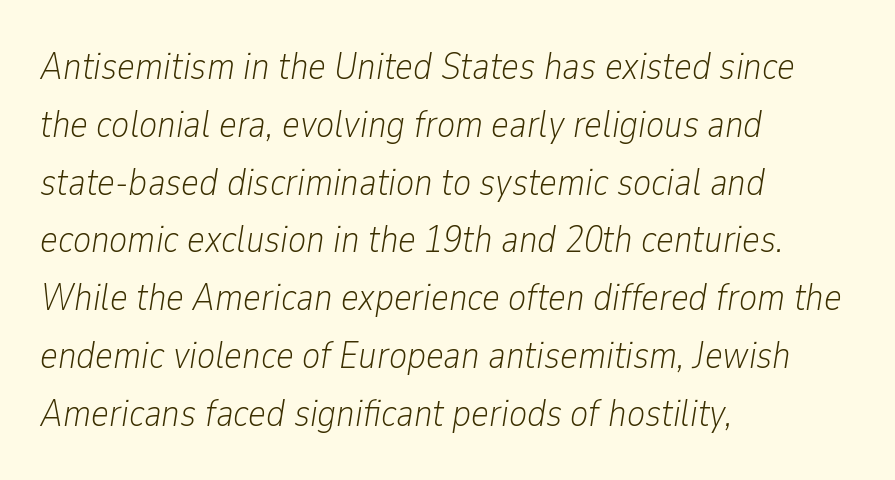
Tall strokes in this sample are angled rather than plumb. Evenly set lines give the paragraph a standard silhouette. Ink coverage per letter is moderate at most. The passage shown is typed in a proportional face where columns would drift.
